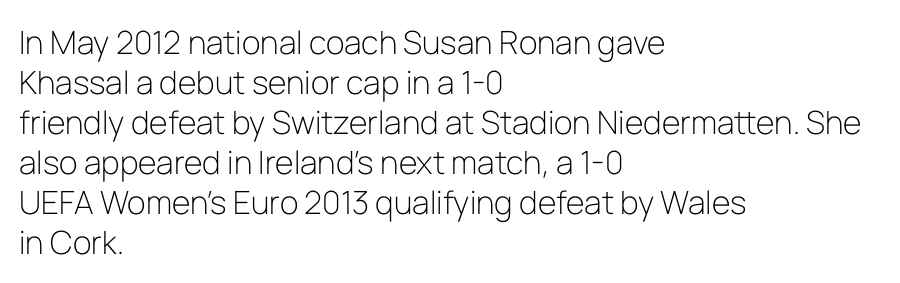
{"serif": "no", "italic": "no", "bold": "no", "weight": "light", "width": "normal", "stroke_contrast": "low", "x_height": "medium", "monospaced": "no", "underline": "no", "align": "left", "line_spacing": "normal", "line_spacing_ratio": 1.25, "letter_spacing": "normal", "letter_spacing_em": 0.0, "glyph_px": 32}
